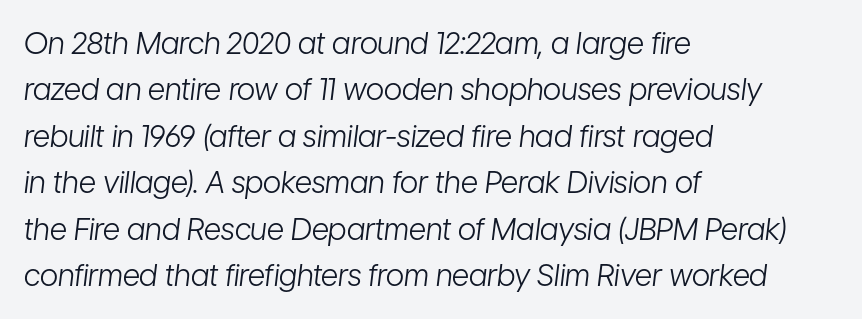
Q: Is the text bold? A: No.
Q: Is the text italic (slanted)? A: Yes, it leans right by about 7 degrees.
Q: Is the text underlined? A: No.
Q: How is the paragraph aligned? A: Left-aligned.
Q: Is the spacing between letters normal or unusually wide? A: Normal.
Q: Is the spacing between lines tight, normal or loose? A: Normal.
Q: Width (condensed, normal, or wide)? A: Condensed.
Q: Stroke contrast? A: Low.
Q: x-height? A: Medium.
Q: Monospaced? A: No.
